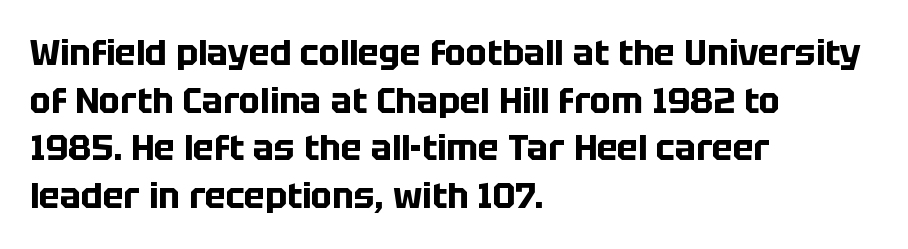
The type family on display is of the sans-serif kind. These lines were composed using upright roman letters. Letters rest on an invisible, unmarked baseline. Is the type bold? Yes — the strokes are clearly thick and heavy.
